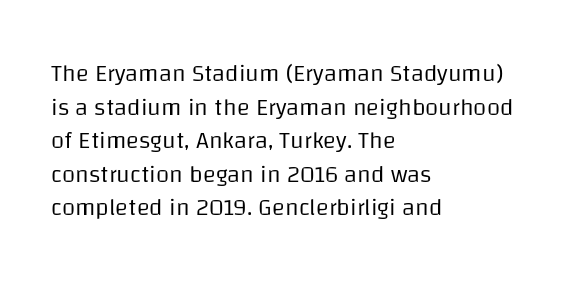
The image shows 24 px text type, upright; set left-aligned, normal line spacing (1.4x), normal letter spacing, not underlined.
